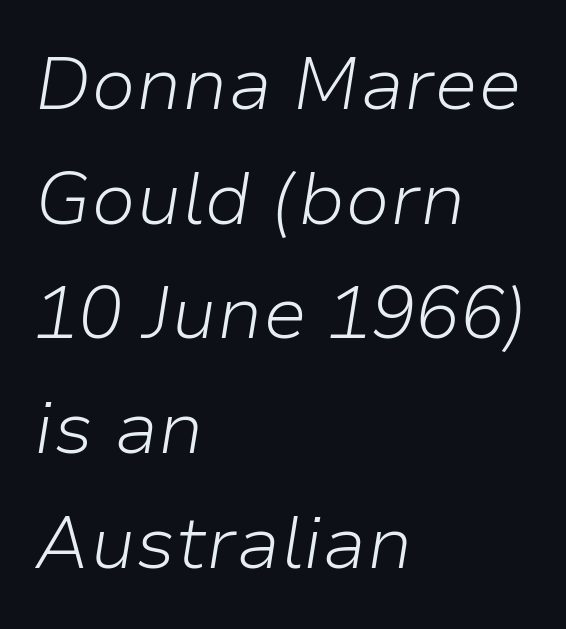
Q: Is the text bold? A: No.
Q: Is the text italic (slanted)? A: Yes, it leans right by about 9 degrees.
Q: Is the text underlined? A: No.
Q: How is the paragraph aligned? A: Left-aligned.
Q: Is the spacing between letters normal or unusually wide? A: Normal.
Q: Is the spacing between lines tight, normal or loose? A: Normal.
Q: Width (condensed, normal, or wide)? A: Normal.
Q: Stroke contrast? A: Low.
Q: x-height? A: Medium.
Q: Monospaced? A: No.
